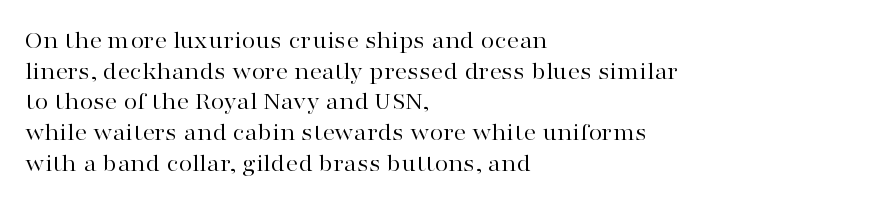
The image shows 25 px text type, upright; set left-aligned, line spacing 1.23x, normal letter spacing, not underlined.
